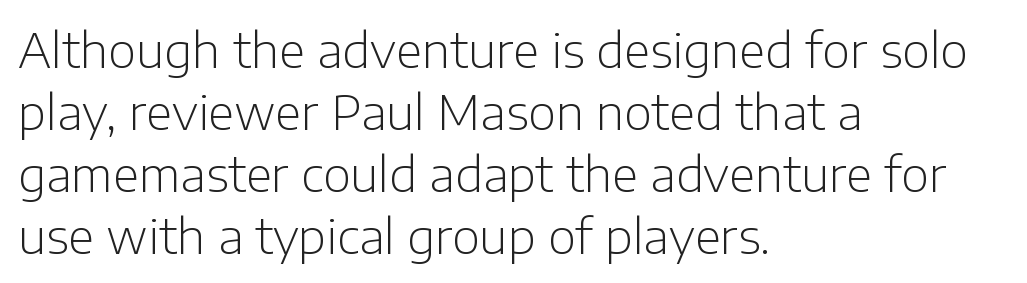
The image shows 48 px light sans-serif type, upright; set left-aligned, normal line spacing (1.29x), normal letter spacing, not underlined; low stroke contrast and a medium x-height.
